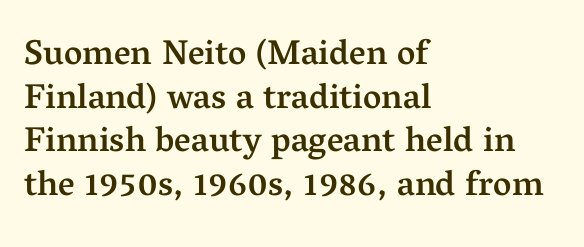
Q: Is the text bold? A: Semi-bold.
Q: Is the text italic (slanted)? A: No, it is upright.
Q: Is the typeface a serif or a sans-serif typeface? A: Serif.
Q: Is the text underlined? A: No.
Q: How is the paragraph aligned? A: Left-aligned.
Q: Is the spacing between letters normal or unusually wide? A: Normal.
Q: Is the spacing between lines tight, normal or loose? A: Normal.
Q: Width (condensed, normal, or wide)? A: Normal.
Q: Stroke contrast? A: Medium.
Q: x-height? A: Medium.
Q: Monospaced? A: No.
